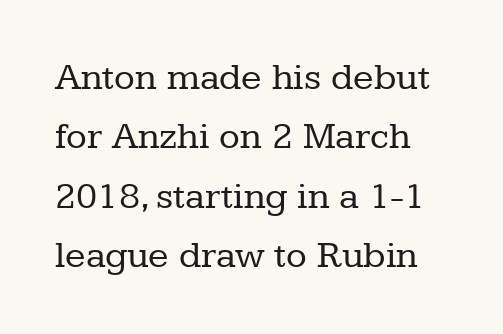
This is the regular roman posture of the typeface. The words here are not underlined. This sample has the flowing, uneven cadence of proportional lettering. The letters carry serifs — small finishing strokes at the ends of their stems. Does the leading feel generous? No, just average.
